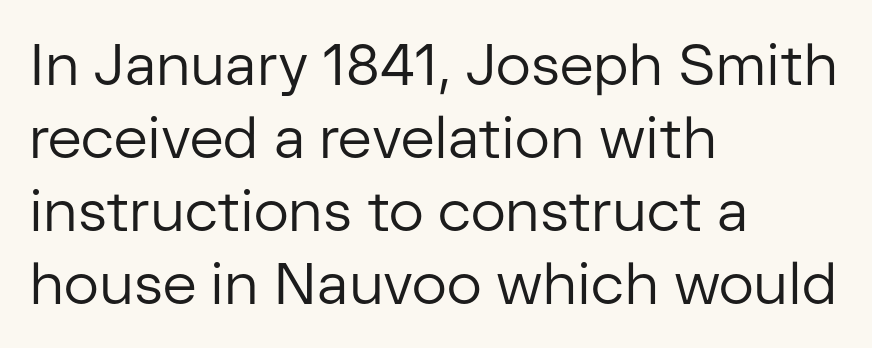
Weight: in the light-to-regular range. Check where the strokes stop: nothing finishes them off — pure sans. Only glyphs here, with clear space below each row. Evenly set lines give the paragraph a standard silhouette.
